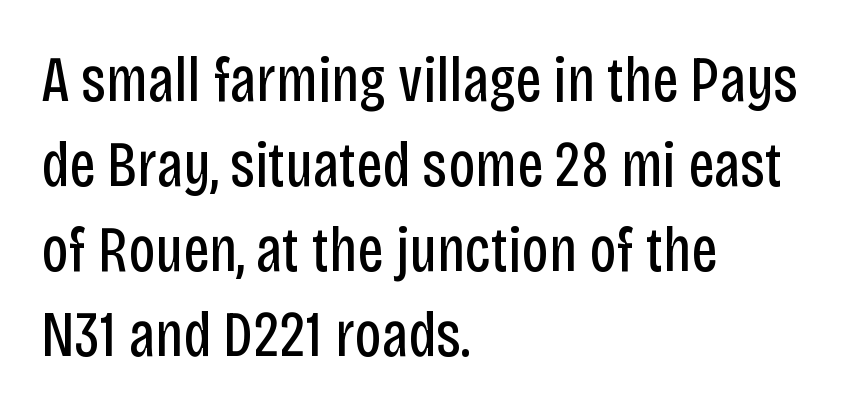
{"serif": "no", "italic": "no", "bold": "no", "weight": "regular", "width": "condensed", "stroke_contrast": "low", "x_height": "large", "monospaced": "no", "underline": "no", "align": "left", "line_spacing": "normal", "line_spacing_ratio": 1.33, "letter_spacing": "normal", "letter_spacing_em": 0.0, "glyph_px": 64}
